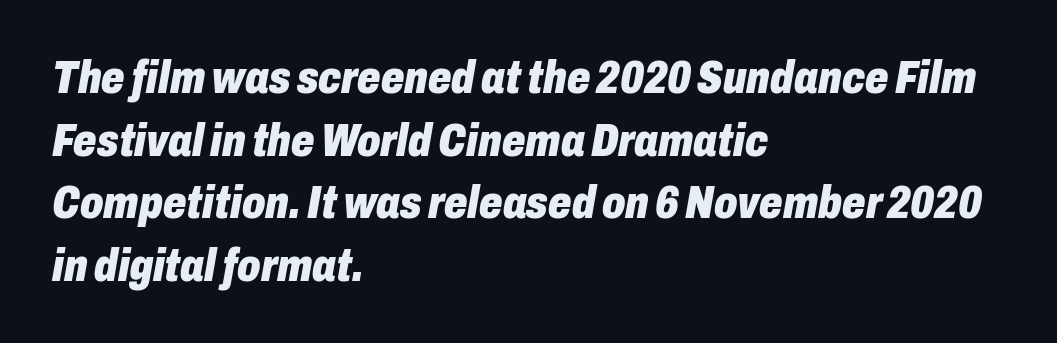
{"italic": "yes", "lean": "right", "slant_degrees": 10, "bold": "yes", "weight": "heavy", "width": "condensed", "stroke_contrast": "low", "x_height": "medium", "monospaced": "no", "underline": "no", "align": "left", "line_spacing": "normal", "line_spacing_ratio": 1.36, "letter_spacing": "normal", "letter_spacing_em": 0.0, "glyph_px": 46}
